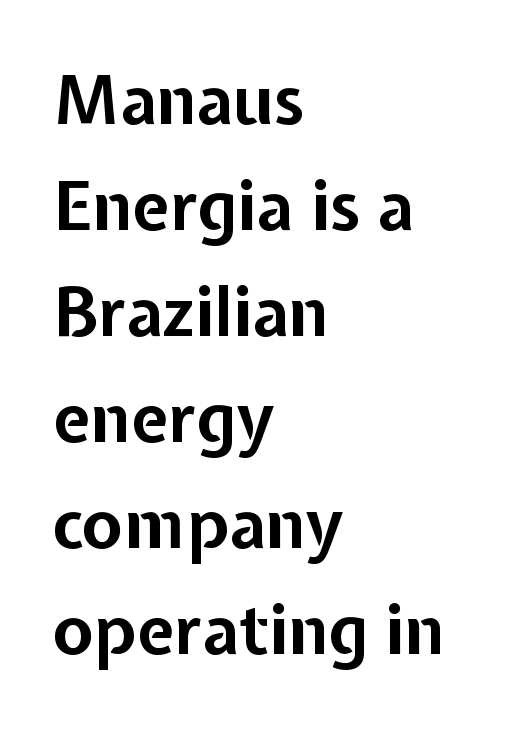
These lines carry a lot of weight — the face is fully bold. Each row of text sits above clean, open space. The space between consecutive lines is moderate. Alignment: flush left. Characters follow at the spacing the type designer built in.
